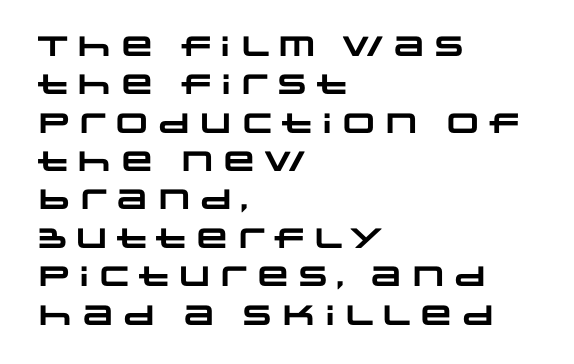
Leftover space on each line is placed entirely after the last word. Tracking here is standard; glyphs follow each other at the usual distance. Bare-footed words on every line. Compared with typical paragraphs, the rows here are spaced about the same. Font category for this specimen: sans-serif. These lines carry a lot of weight — the face is fully bold.
